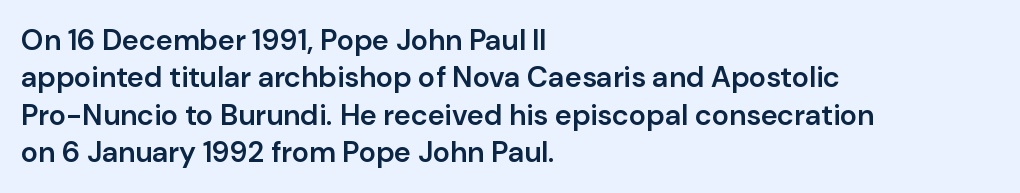
The image shows 29 px semibold sans-serif type, upright; set left-aligned, normal line spacing (1.29x), normal letter spacing, not underlined; low stroke contrast and a medium x-height.
